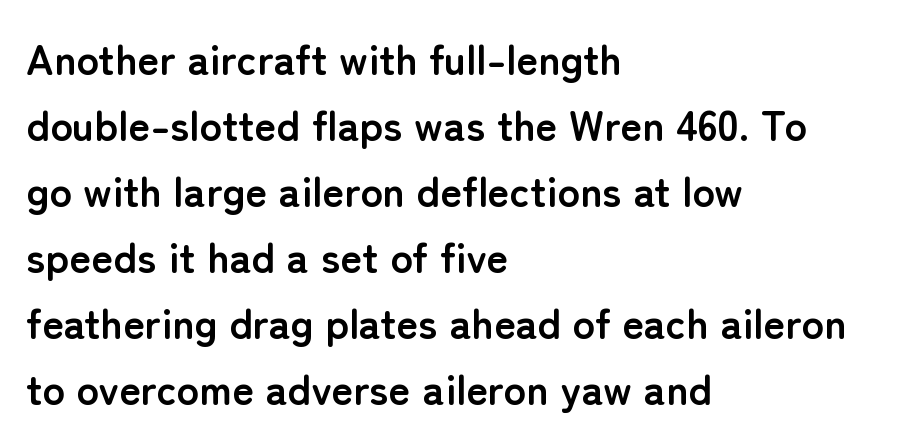
The image shows 42 px semibold sans-serif type, upright; set left-aligned, normal line spacing (1.57x), normal letter spacing, not underlined; low stroke contrast and a medium x-height.
